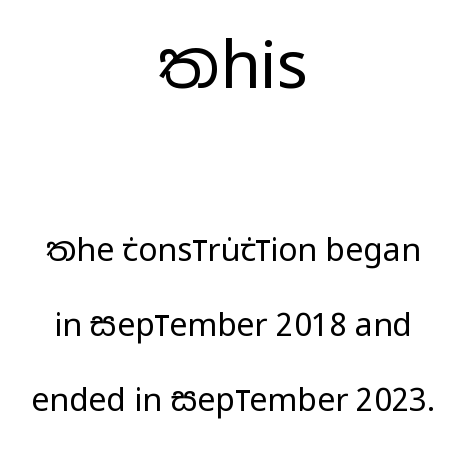
Each row of text sits above clean, open space. Letterform terminals end flat and unadorned throughout the passage. Does the bottom block carry the larger type? No, the top block does. Horizontal bands of white between lines are thick stripes. No italicization has been applied; the sample stays upright.
